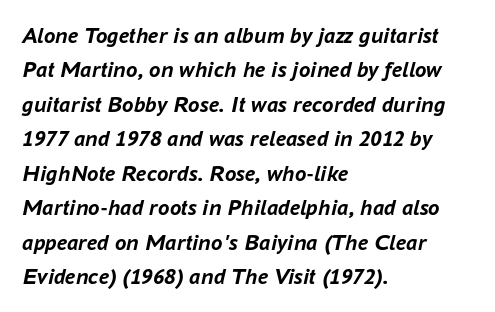
The rendering uses a bold face; every stroke is thick and dark. Reading down the column, the eye jumps a familiar distance to each next line. The tracking reads as untouched default to a designer's eye. Underlining? Definitely not there. Visually the block forms a straight wall on the left and a jagged coastline on the right. The rendering applies a slant to the glyphs.
